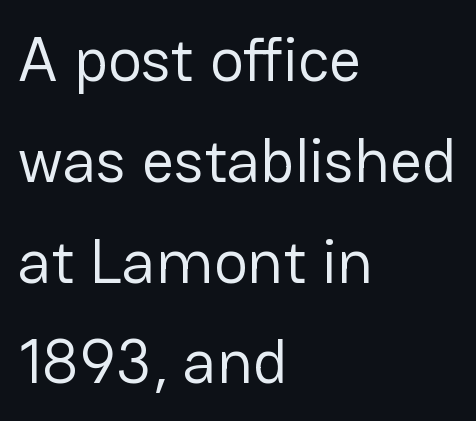
{"serif": "no", "italic": "no", "bold": "no", "weight": "regular", "width": "normal", "stroke_contrast": "low", "x_height": "medium", "monospaced": "no", "underline": "no", "align": "left", "line_spacing": "normal", "line_spacing_ratio": 1.6, "letter_spacing": "normal", "letter_spacing_em": 0.0, "glyph_px": 63}
